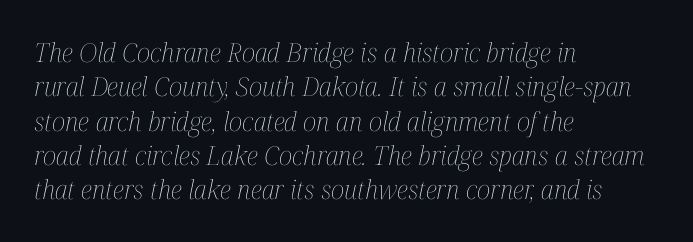
Ink coverage per letter is moderate at most. The whole block is typeset with a tilt. You could call the tracking neutral — neither tight nor loose. The glyphs are unaccompanied by any horizontal stroke below them.
